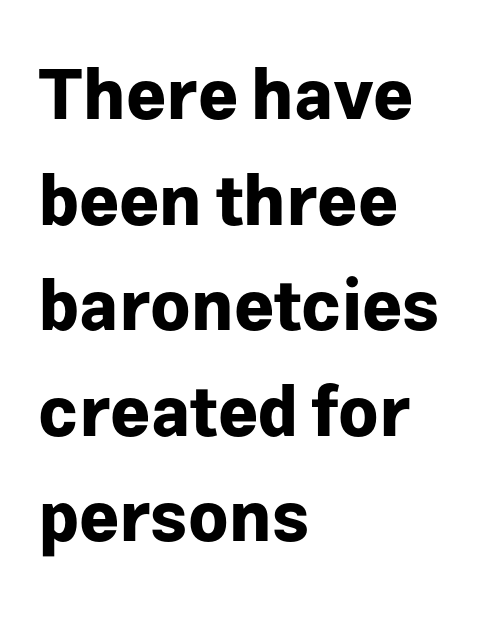
The image shows 69 px bold sans-serif type, upright; set left-aligned, normal line spacing (1.53x), normal letter spacing, not underlined; low stroke contrast and a medium x-height.
